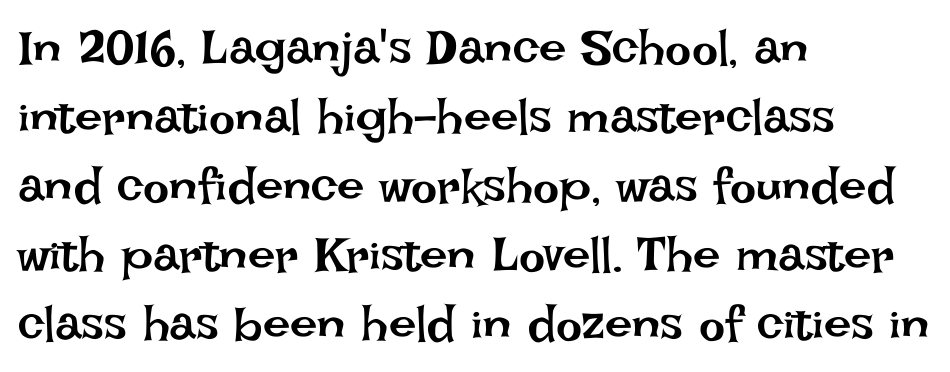
The image shows 49 px regular-weight type, upright; set left-aligned, normal line spacing (1.41x), normal letter spacing, not underlined; low stroke contrast and a large x-height.
